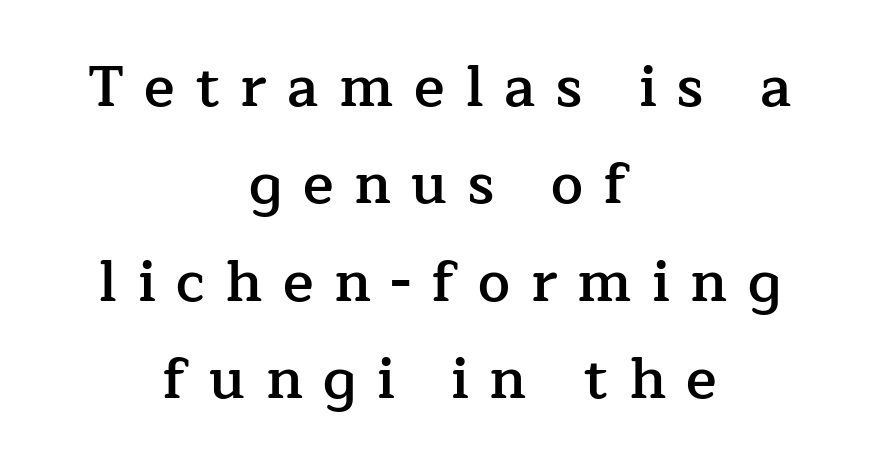
The image shows 57 px semibold serif type, upright; set centered, line spacing 1.71x, unusually wide letter spacing (+0.36 em), not underlined; low stroke contrast and a medium x-height.
